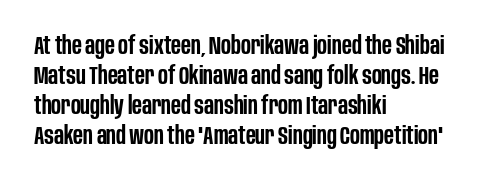
{"italic": "no", "bold": "semi", "underline": "no", "align": "left", "line_spacing_ratio": 1.2, "letter_spacing": "normal", "letter_spacing_em": 0.0, "glyph_px": 25}
